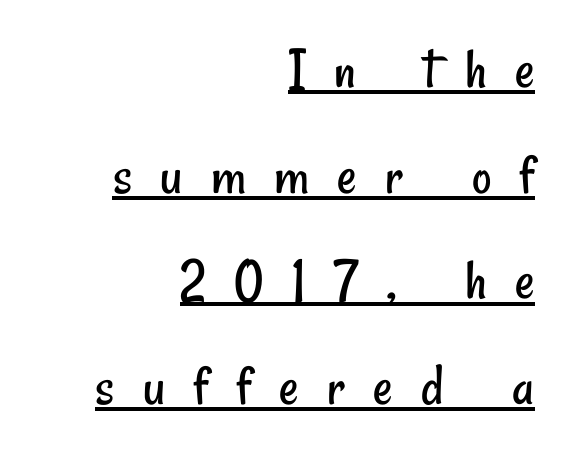
{"serif": "no", "bold": "no", "weight": "regular", "width": "condensed", "stroke_contrast": "low", "x_height": "small", "monospaced": "no", "underline": "yes", "align": "right", "line_spacing_ratio": 1.76, "letter_spacing": "wide", "letter_spacing_em": 0.47, "glyph_px": 60}
